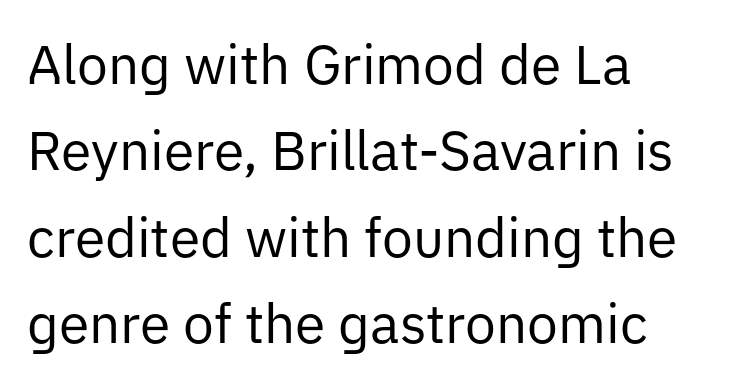
The image shows 55 px regular-weight sans-serif type, upright; set left-aligned, normal line spacing (1.57x), normal letter spacing, not underlined; low stroke contrast and a medium x-height.
